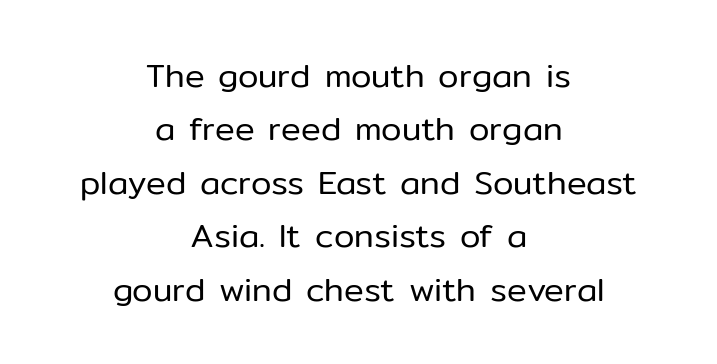
Q: Is the text bold? A: No.
Q: Is the text italic (slanted)? A: No, it is upright.
Q: Is the typeface a serif or a sans-serif typeface? A: Sans-serif.
Q: Is the text underlined? A: No.
Q: How is the paragraph aligned? A: Centered.
Q: Is the spacing between letters normal or unusually wide? A: Normal.
Q: Is the spacing between lines tight, normal or loose? A: Normal.
Q: Width (condensed, normal, or wide)? A: Normal.
Q: Stroke contrast? A: Low.
Q: x-height? A: Medium.
Q: Monospaced? A: No.
